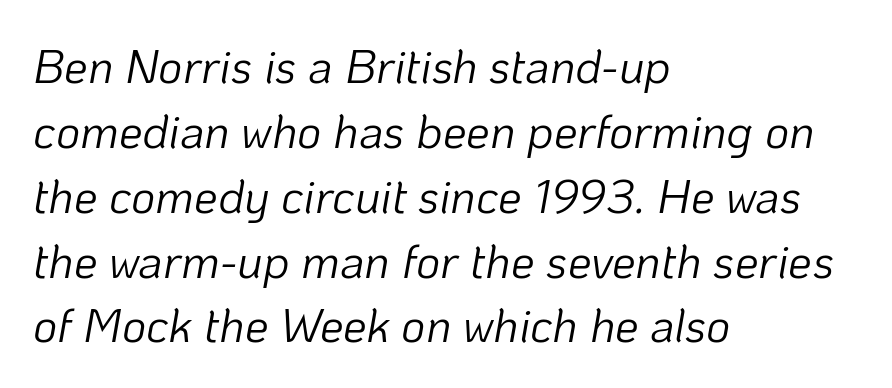
Q: Is the text bold? A: No.
Q: Is the text italic (slanted)? A: Yes, it leans right by about 10 degrees.
Q: Is the text underlined? A: No.
Q: How is the paragraph aligned? A: Left-aligned.
Q: Is the spacing between letters normal or unusually wide? A: Normal.
Q: Is the spacing between lines tight, normal or loose? A: Normal.
Q: Width (condensed, normal, or wide)? A: Normal.
Q: Stroke contrast? A: Low.
Q: x-height? A: Medium.
Q: Monospaced? A: No.
